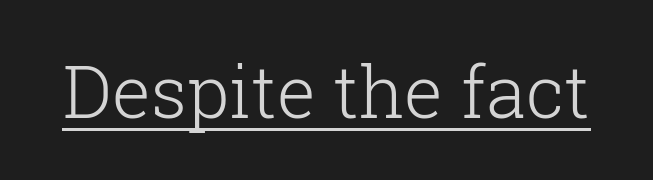
{"serif": "yes", "italic": "no", "bold": "no", "weight": "light", "width": "normal", "stroke_contrast": "low", "x_height": "medium", "monospaced": "no", "underline": "yes", "letter_spacing": "normal", "letter_spacing_em": 0.0, "glyph_px": 72}
